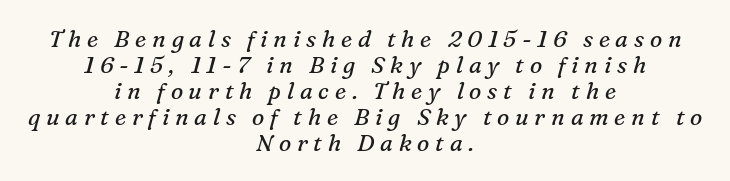
Q: Is the text bold? A: No.
Q: Is the text italic (slanted)? A: Yes, it leans right by about 16 degrees.
Q: Is the text underlined? A: No.
Q: How is the paragraph aligned? A: Centered.
Q: Is the spacing between letters normal or unusually wide? A: Unusually wide.
Q: Is the spacing between lines tight, normal or loose? A: Tight.
